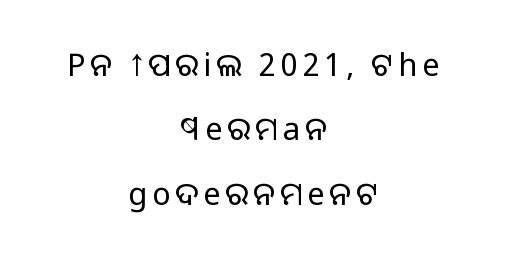
Quick note: interline space is abundant. Weight: regular or lighter. The letters advance in unequal steps, a hallmark of proportional type. Serif or sans? Sans — the stroke terminals are bare.
